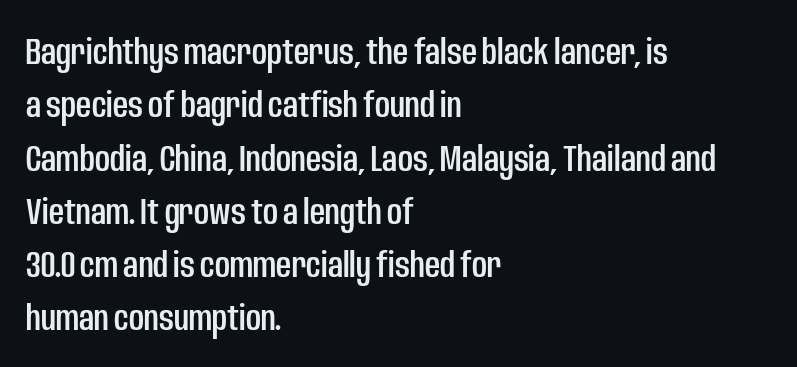
{"serif": "no", "italic": "no", "width": "condensed", "stroke_contrast": "low", "x_height": "large", "monospaced": "no", "underline": "no", "align": "left", "line_spacing": "normal", "line_spacing_ratio": 1.44, "letter_spacing": "normal", "letter_spacing_em": 0.0, "glyph_px": 37}
